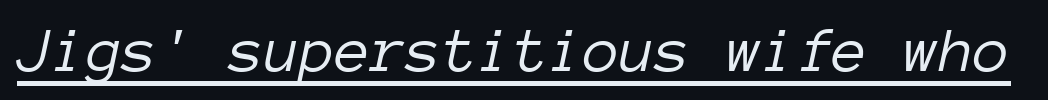
The image shows 65 px light type, italic (leaning right), monospaced; set normal letter spacing, underlined; low stroke contrast and a medium x-height.
